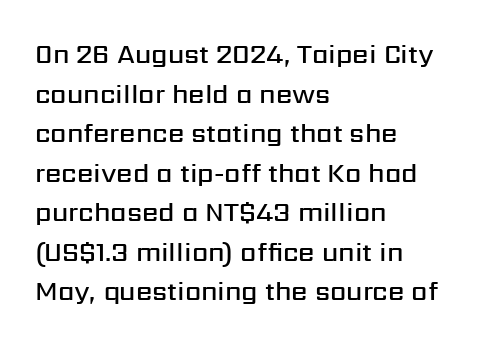
Q: Is the text bold? A: Semi-bold.
Q: Is the text italic (slanted)? A: No, it is upright.
Q: Is the text underlined? A: No.
Q: How is the paragraph aligned? A: Left-aligned.
Q: Is the spacing between letters normal or unusually wide? A: Normal.
Q: Is the spacing between lines tight, normal or loose? A: Normal.
